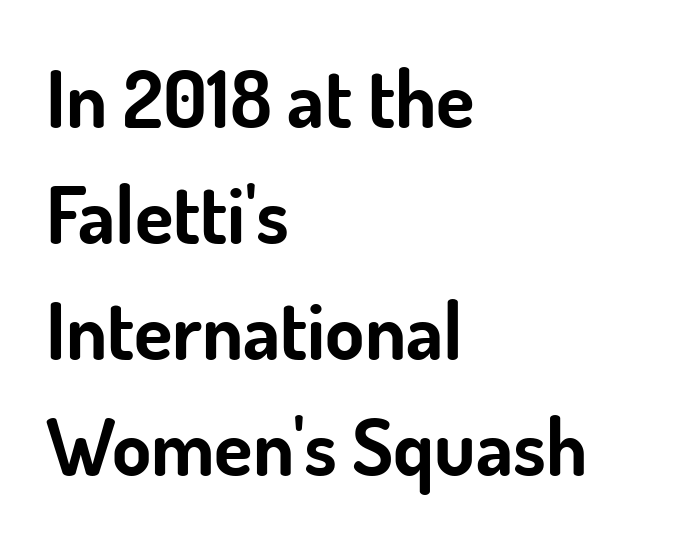
Q: Is the text bold? A: Yes.
Q: Is the text italic (slanted)? A: No, it is upright.
Q: Is the typeface a serif or a sans-serif typeface? A: Sans-serif.
Q: Is the text underlined? A: No.
Q: How is the paragraph aligned? A: Left-aligned.
Q: Is the spacing between letters normal or unusually wide? A: Normal.
Q: Is the spacing between lines tight, normal or loose? A: Normal.
Q: Width (condensed, normal, or wide)? A: Normal.
Q: Stroke contrast? A: Low.
Q: x-height? A: Small.
Q: Monospaced? A: No.
